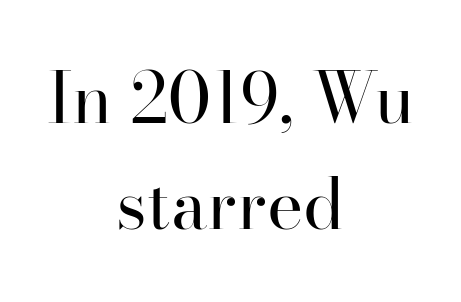
Between one letter and the next there's only the usual sliver of space. Both edges are ragged and mirror each other, which tells us the setting is centered. Stroke terminals: seriffed. Style check: upright. Each new line begins a customary step beneath the previous one. Has an underline been added? It has not.
